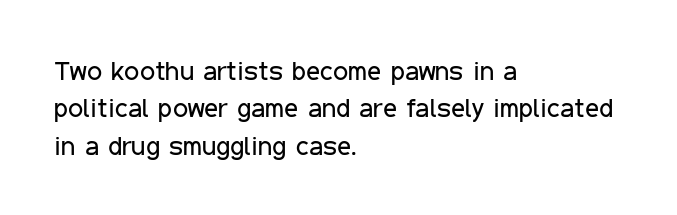
{"italic": "no", "bold": "no", "underline": "no", "align": "left", "line_spacing": "normal", "line_spacing_ratio": 1.38, "letter_spacing": "normal", "letter_spacing_em": 0.0, "glyph_px": 27}
